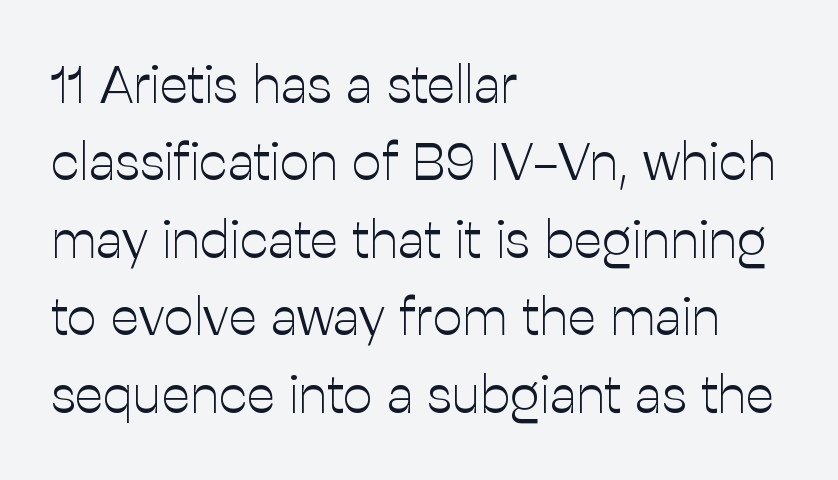
The image shows 53 px light sans-serif type, upright; set left-aligned, normal line spacing (1.46x), normal letter spacing, not underlined; low stroke contrast and a medium x-height.
